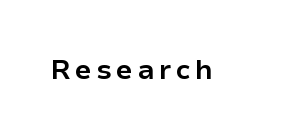
Is there any slant? The stems are plumb. The glyphs in this specimen are sans serif. The face used here is proportionally spaced, like ordinary book or web type. The typesetting leans heavy: a genuine bold. Beneath every word, the page is bare.
